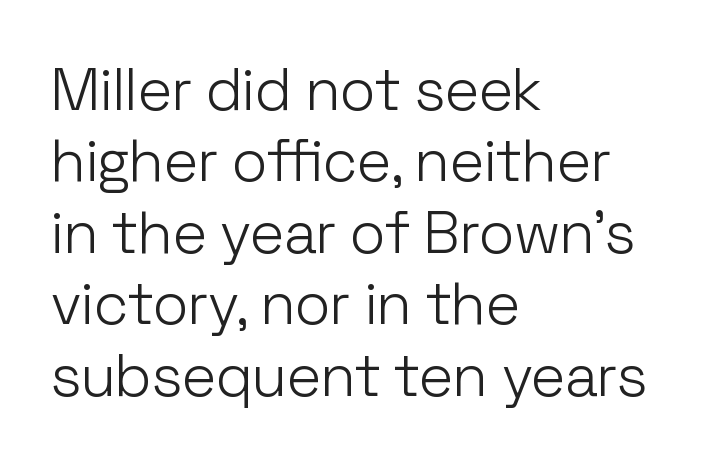
Letters rest on an invisible, unmarked baseline. The passage shown has conventional tracking throughout. Proportional: the letters do not fall into vertical columns. The letters stand straight up with perfectly vertical stems.
